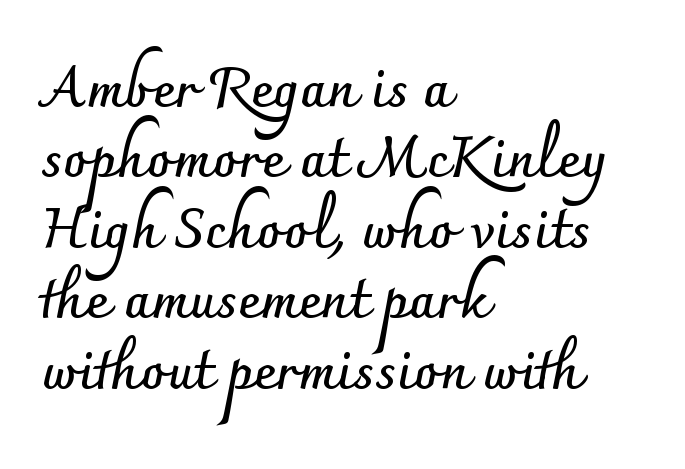
{"serif": "no", "bold": "yes", "weight": "semibold", "width": "normal", "stroke_contrast": "low", "x_height": "small", "monospaced": "no", "underline": "no", "align": "left", "line_spacing": "normal", "line_spacing_ratio": 1.28, "letter_spacing": "normal", "letter_spacing_em": 0.0, "glyph_px": 55}
